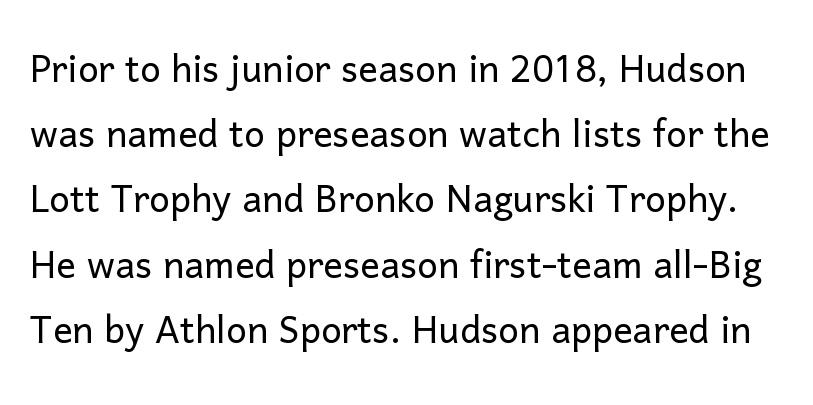
No chunkiness to these letters — they're not bold. Check the space under the baseline: it is left empty. Leading matches the norm, producing a regular column. Classification — sans serif. Tracking value appears to be zero — textbook default spacing. Do the characters align in a grid? No, the font is proportional.
